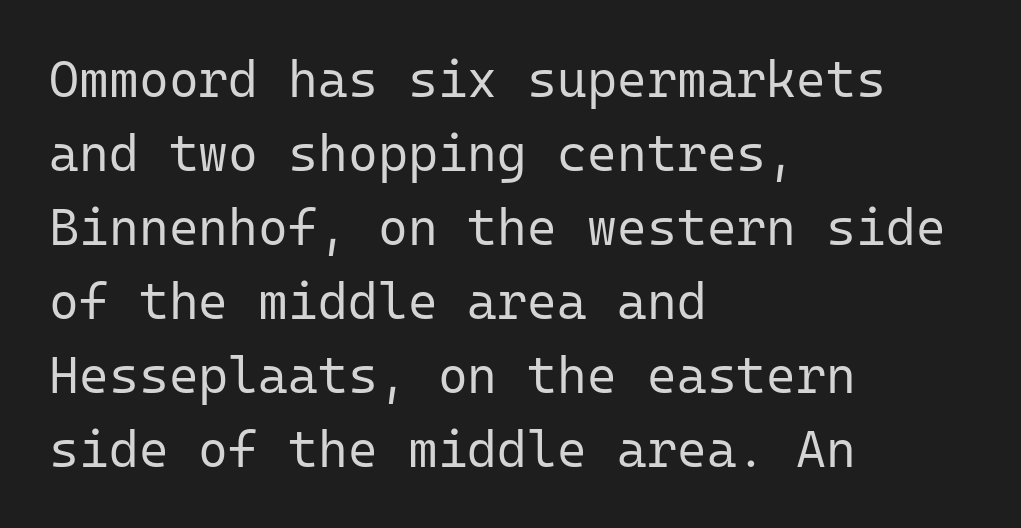
Q: Is the text bold? A: No.
Q: Is the text italic (slanted)? A: No, it is upright.
Q: Is the typeface a serif or a sans-serif typeface? A: Sans-serif.
Q: Is the text underlined? A: No.
Q: How is the paragraph aligned? A: Left-aligned.
Q: Is the spacing between letters normal or unusually wide? A: Normal.
Q: Is the spacing between lines tight, normal or loose? A: Normal.
Q: Width (condensed, normal, or wide)? A: Normal.
Q: Stroke contrast? A: Low.
Q: x-height? A: Medium.
Q: Monospaced? A: Yes.
